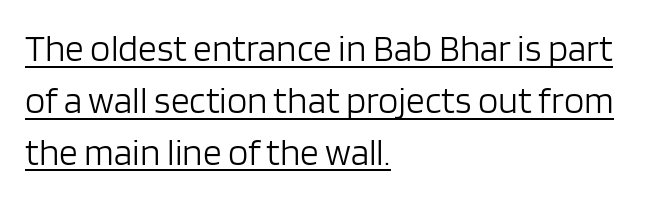
Q: Is the text bold? A: No.
Q: Is the text italic (slanted)? A: No, it is upright.
Q: Is the typeface a serif or a sans-serif typeface? A: Sans-serif.
Q: Is the text underlined? A: Yes.
Q: How is the paragraph aligned? A: Left-aligned.
Q: Is the spacing between letters normal or unusually wide? A: Normal.
Q: Is the spacing between lines tight, normal or loose? A: Normal.
Q: Width (condensed, normal, or wide)? A: Normal.
Q: Stroke contrast? A: Low.
Q: x-height? A: Large.
Q: Monospaced? A: No.
